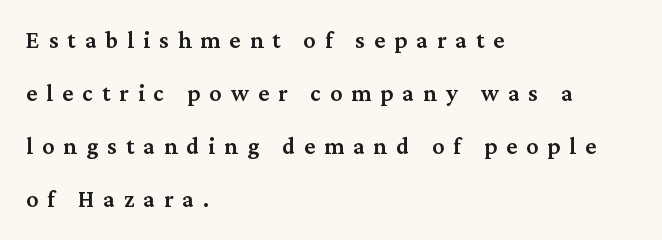
The image shows 24 px text type, upright; set left-aligned, loose line spacing (2.21x), unusually wide letter spacing (+0.38 em), not underlined.
